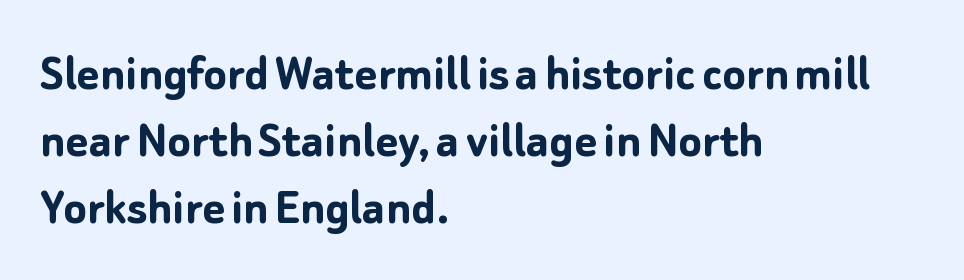
Rendered with straight, roman letterforms. Caption: bold face, heavy strokes. The paragraph has a hard left edge and a soft right edge. Nothing unusual about the tracking: characters are spaced as the font intends. Anything drawn beneath the words? Only blank space.
